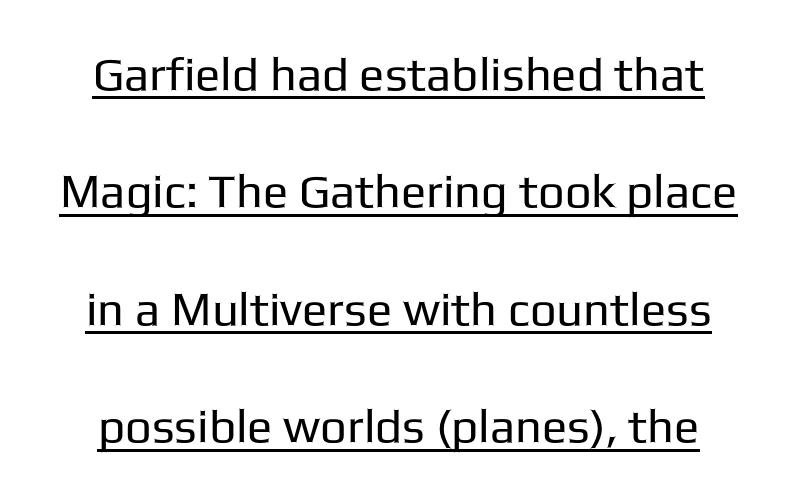
{"serif": "no", "italic": "no", "bold": "no", "weight": "regular", "width": "normal", "stroke_contrast": "low", "x_height": "medium", "monospaced": "no", "underline": "yes", "line_spacing": "loose", "line_spacing_ratio": 2.5, "letter_spacing": "normal", "letter_spacing_em": 0.0, "glyph_px": 47}
